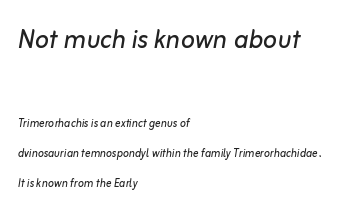
{"italic": "yes", "lean": "right", "slant_degrees": 10, "bold": "no", "weight": "regular", "width": "normal", "stroke_contrast": "low", "x_height": "medium", "monospaced": "no", "underline": "no", "align": "left", "line_spacing": "loose", "line_spacing_ratio": 2.12, "letter_spacing": "normal", "letter_spacing_em": 0.0, "larger_block": "first", "size_ratio": 2.36, "glyph_px": 33}
